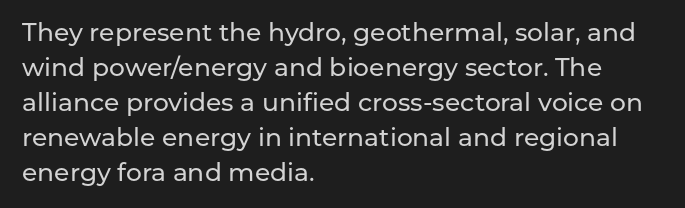
Q: Is the text italic (slanted)? A: No, it is upright.
Q: Is the text underlined? A: No.
Q: How is the paragraph aligned? A: Left-aligned.
Q: Is the spacing between letters normal or unusually wide? A: Normal.
Q: Is the spacing between lines tight, normal or loose? A: Normal.
